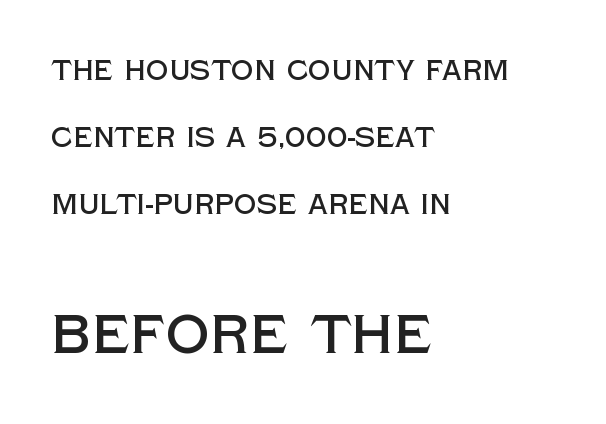
{"serif": "no", "italic": "no", "width": "normal", "x_height": "large", "monospaced": "no", "underline": "no", "align": "left", "line_spacing": "loose", "line_spacing_ratio": 2.39, "letter_spacing": "normal", "letter_spacing_em": 0.0, "larger_block": "second", "size_ratio": 1.96, "glyph_px": 55}
